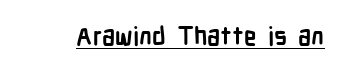
The face used here appears with an underline applied. Nope, not italic — everything's standing straight. This is heavy type, rendered in bold. Nobody touched the tracking dial on this one.
